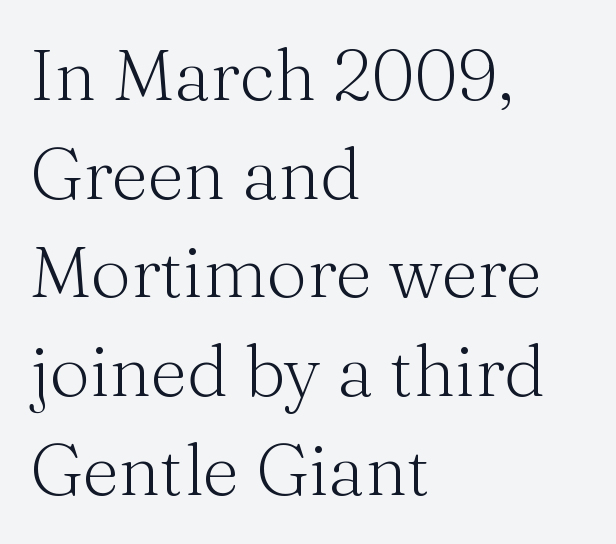
The image shows 71 px light serif type, upright; set left-aligned, normal line spacing (1.39x), normal letter spacing, not underlined; medium stroke contrast and a medium x-height.
